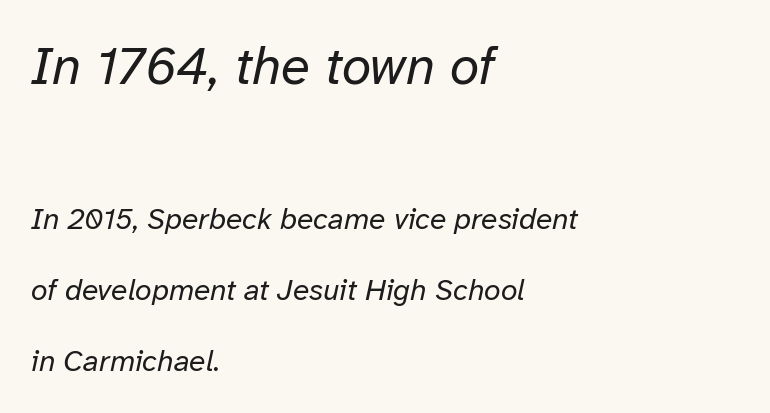
{"italic": "yes", "lean": "right", "slant_degrees": 12, "bold": "no", "weight": "regular", "width": "normal", "stroke_contrast": "low", "x_height": "medium", "monospaced": "no", "underline": "no", "align": "left", "line_spacing": "loose", "line_spacing_ratio": 2.37, "letter_spacing": "normal", "letter_spacing_em": 0.0, "larger_block": "first", "size_ratio": 1.77, "glyph_px": 53}
